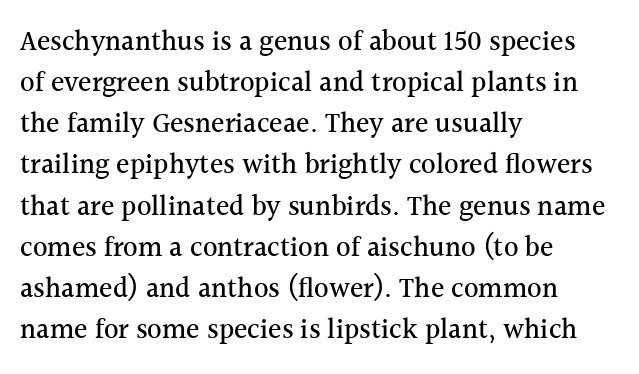
Q: Is the text italic (slanted)? A: No, it is upright.
Q: Is the typeface a serif or a sans-serif typeface? A: Serif.
Q: Is the text underlined? A: No.
Q: How is the paragraph aligned? A: Left-aligned.
Q: Is the spacing between letters normal or unusually wide? A: Normal.
Q: Is the spacing between lines tight, normal or loose? A: Normal.
Q: Width (condensed, normal, or wide)? A: Normal.
Q: x-height? A: Medium.
Q: Monospaced? A: No.
